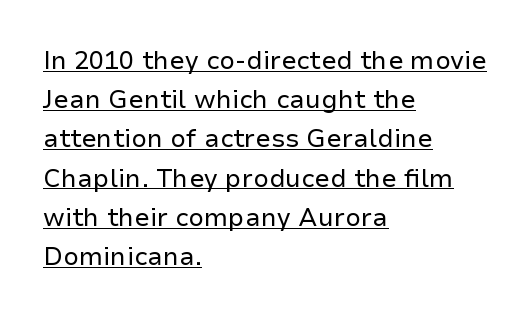
Notice how descenders clear the ascenders below comfortably — that's standard leading. If you drew a line through each stem, it would be perfectly vertical. Here the glyphs are tracked normally, forming tight word shapes. Is the block centered? No — it sits flush against the left margin. Think standard paragraph weight, or any step lighter than that.
